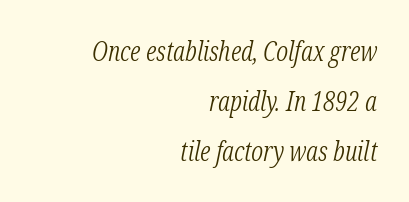
There's an unmistakable incline to the writing here. This sample uses plain, unmodified letter spacing. Stems here are at most as thick as an everyday book face. Descenders are the only things crossing below the line.
